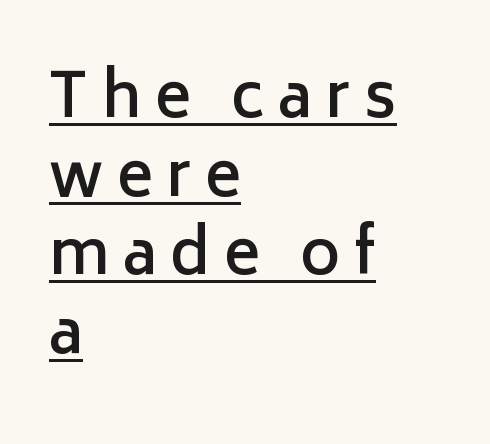
The image shows 61 px semibold sans-serif type, upright; set left-aligned, normal line spacing (1.29x), unusually wide letter spacing (+0.22 em), underlined; low stroke contrast and a medium x-height.
